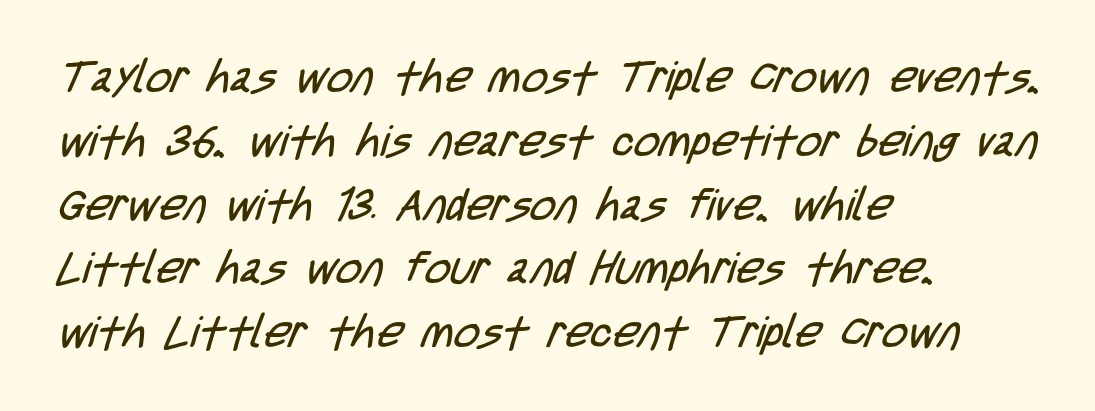
Q: Is the text bold? A: No.
Q: Is the typeface a serif or a sans-serif typeface? A: Sans-serif.
Q: Is the text underlined? A: No.
Q: How is the paragraph aligned? A: Left-aligned.
Q: Is the spacing between letters normal or unusually wide? A: Normal.
Q: Is the spacing between lines tight, normal or loose? A: Normal.
Q: Width (condensed, normal, or wide)? A: Condensed.
Q: Stroke contrast? A: Low.
Q: x-height? A: Large.
Q: Monospaced? A: No.
